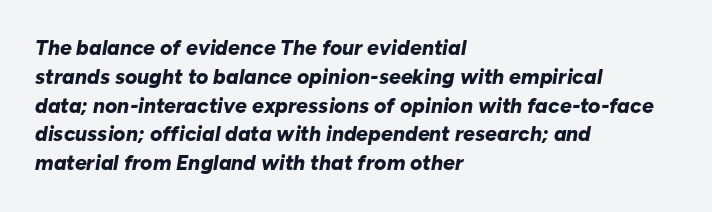
Q: Is the text bold? A: Yes.
Q: Is the text italic (slanted)? A: Yes, it leans right by about 10 degrees.
Q: Is the text underlined? A: No.
Q: How is the paragraph aligned? A: Left-aligned.
Q: Is the spacing between letters normal or unusually wide? A: Normal.
Q: Is the spacing between lines tight, normal or loose? A: Normal.
